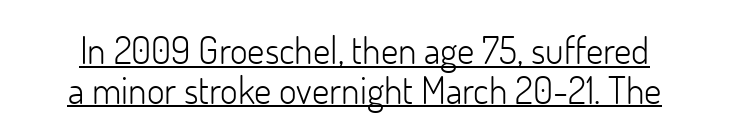
Q: Is the text bold? A: No.
Q: Is the text italic (slanted)? A: No, it is upright.
Q: Is the typeface a serif or a sans-serif typeface? A: Sans-serif.
Q: Is the text underlined? A: Yes.
Q: Is the spacing between letters normal or unusually wide? A: Normal.
Q: Is the spacing between lines tight, normal or loose? A: Tight.
Q: Width (condensed, normal, or wide)? A: Normal.
Q: Stroke contrast? A: Low.
Q: x-height? A: Small.
Q: Monospaced? A: No.
